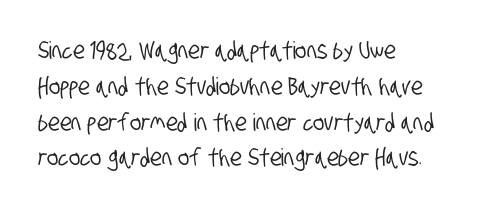
Q: Is the text underlined? A: No.
Q: How is the paragraph aligned? A: Left-aligned.
Q: Is the spacing between letters normal or unusually wide? A: Normal.
Q: Is the spacing between lines tight, normal or loose? A: Normal.
